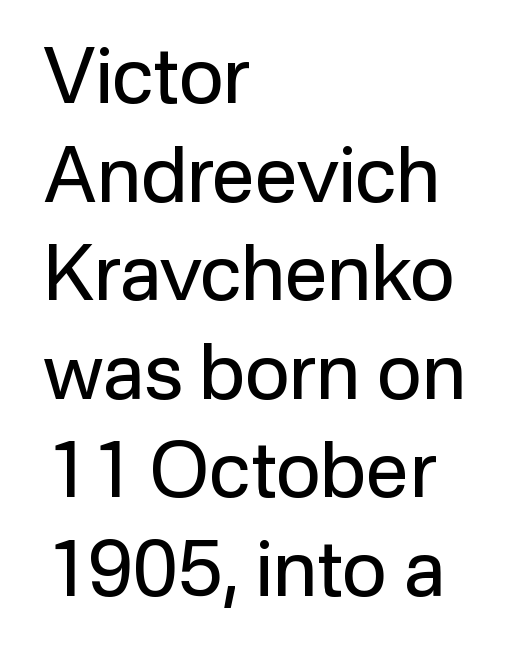
{"serif": "no", "italic": "no", "bold": "no", "weight": "regular", "width": "normal", "stroke_contrast": "low", "x_height": "medium", "monospaced": "no", "underline": "no", "align": "left", "line_spacing": "normal", "line_spacing_ratio": 1.28, "letter_spacing": "normal", "letter_spacing_em": 0.0, "glyph_px": 77}
